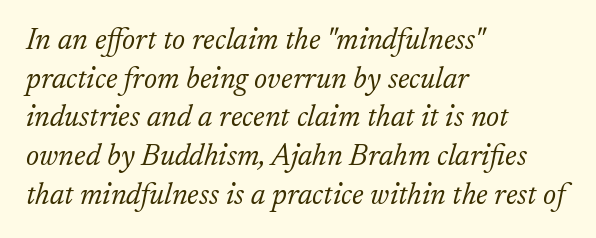
The image shows 30 px light serif type, italic (leaning right); set left-aligned, normal line spacing (1.29x), normal letter spacing, not underlined; low stroke contrast and a small x-height.
